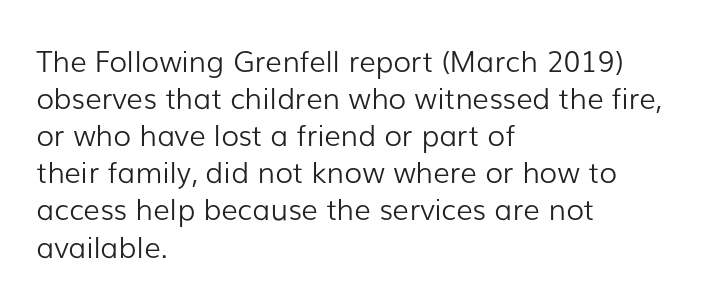
Q: Is the text bold? A: No.
Q: Is the text italic (slanted)? A: No, it is upright.
Q: Is the typeface a serif or a sans-serif typeface? A: Sans-serif.
Q: Is the text underlined? A: No.
Q: How is the paragraph aligned? A: Left-aligned.
Q: Is the spacing between letters normal or unusually wide? A: Normal.
Q: Is the spacing between lines tight, normal or loose? A: Normal.
Q: Width (condensed, normal, or wide)? A: Normal.
Q: Stroke contrast? A: Low.
Q: x-height? A: Medium.
Q: Monospaced? A: No.
